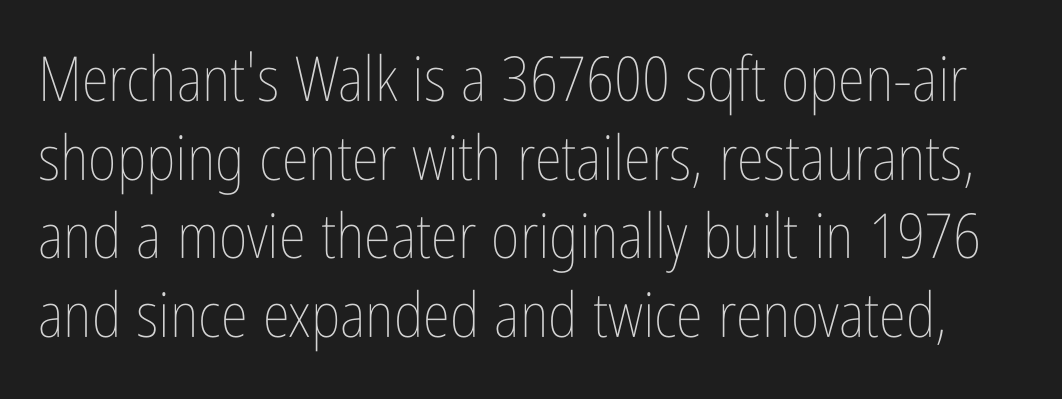
The image shows 62 px thin, condensed type, upright; set normal line spacing (1.27x), normal letter spacing, not underlined; low stroke contrast and a medium x-height.
